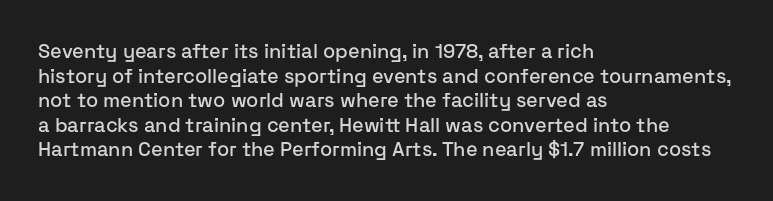
Q: Is the text italic (slanted)? A: No, it is upright.
Q: Is the text underlined? A: No.
Q: How is the paragraph aligned? A: Left-aligned.
Q: Is the spacing between letters normal or unusually wide? A: Normal.
